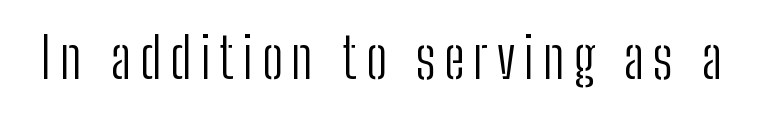
{"serif": "no", "italic": "no", "bold": "no", "weight": "light", "width": "condensed", "stroke_contrast": "low", "x_height": "medium", "monospaced": "no", "underline": "no", "glyph_px": 56}
